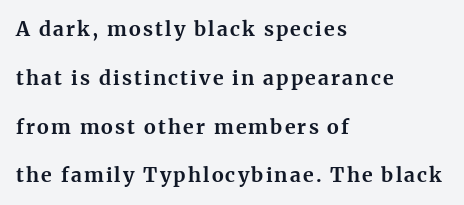
Q: Is the text bold? A: Yes.
Q: Is the text italic (slanted)? A: No, it is upright.
Q: Is the text underlined? A: No.
Q: How is the paragraph aligned? A: Left-aligned.
Q: Is the spacing between lines tight, normal or loose? A: Loose.
